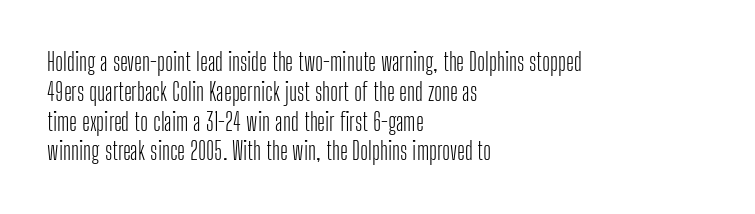
Q: Is the text bold? A: No.
Q: Is the text italic (slanted)? A: No, it is upright.
Q: Is the text underlined? A: No.
Q: How is the paragraph aligned? A: Left-aligned.
Q: Is the spacing between letters normal or unusually wide? A: Normal.
